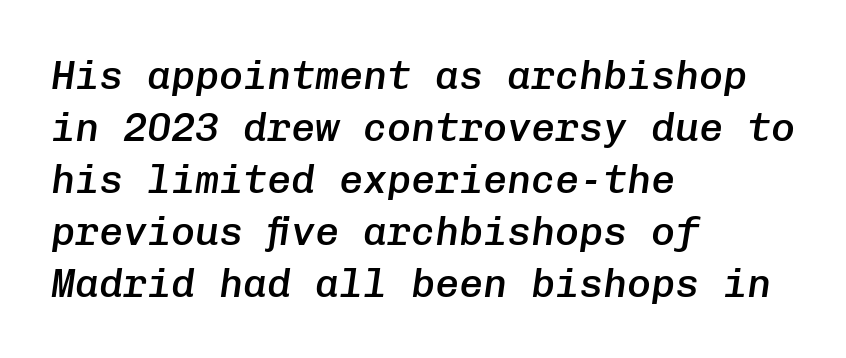
The image shows 40 px semibold type, italic (leaning right), monospaced; set left-aligned, normal line spacing (1.3x), normal letter spacing, not underlined; low stroke contrast and a medium x-height.
